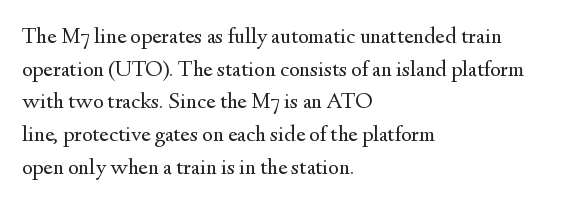
Characters follow at the spacing the type designer built in. The letterforms sit at book weight or below. Rendered with straight, roman letterforms. The rows are spaced the way most documents space them. The strip under each line holds only bare page.
